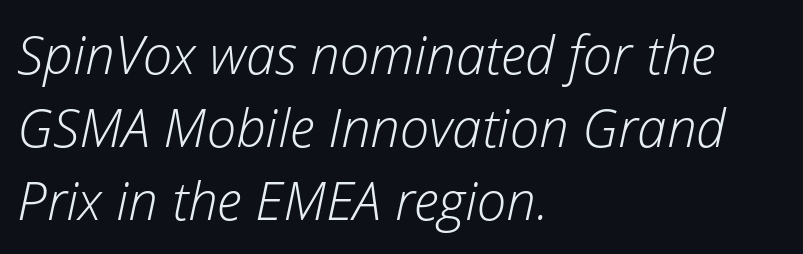
What stands out about the letter spacing? Nothing — it is the standard amount. The strokes are not fattened; the text isn't bold. Left-aligned paragraph, ragged on the right. Honestly, there is no underline to notice here at all. Looking at the ascenders, they clearly lean. The letters advance in unequal steps, a hallmark of proportional type.
